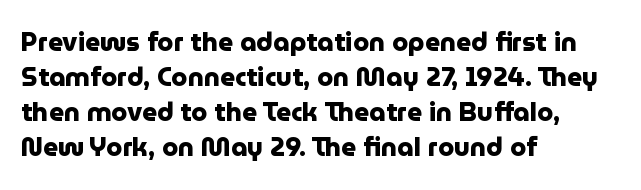
The image shows 26 px bold type, upright; set left-aligned, normal line spacing (1.35x), normal letter spacing, not underlined.
